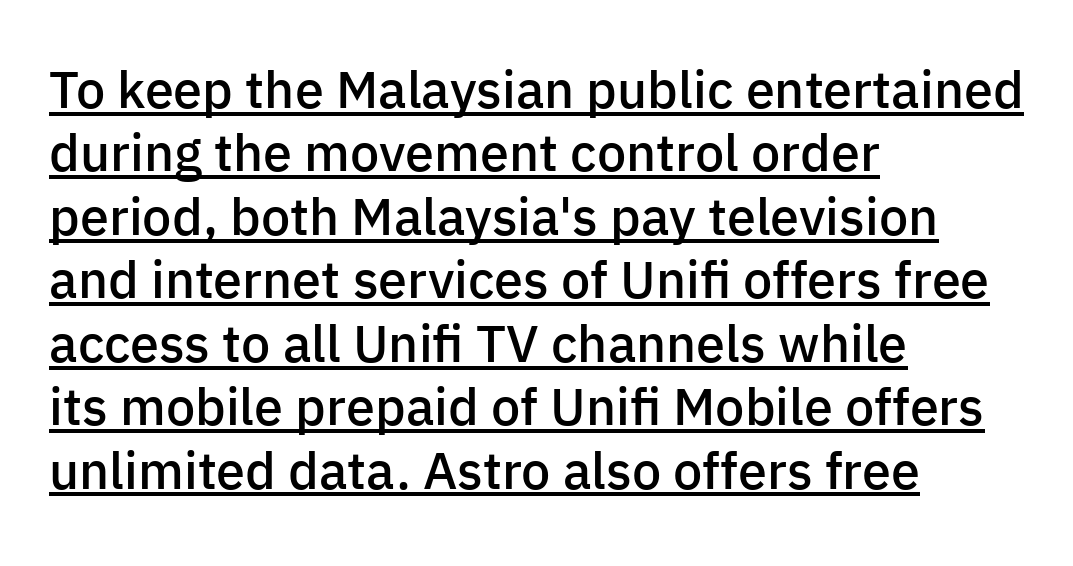
{"serif": "no", "italic": "no", "bold": "semi", "weight": "semibold", "width": "normal", "stroke_contrast": "low", "x_height": "medium", "monospaced": "no", "underline": "yes", "align": "left", "line_spacing_ratio": 1.22, "letter_spacing": "normal", "letter_spacing_em": 0.0, "glyph_px": 52}
